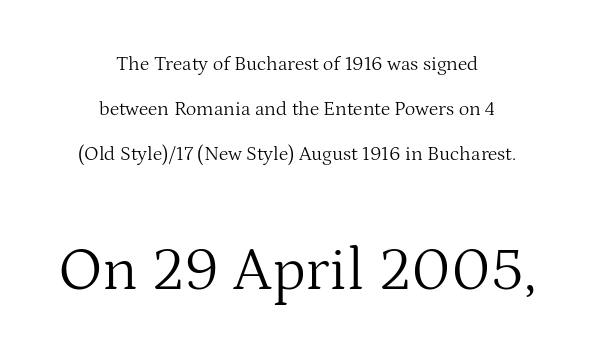
The image shows 61 px light serif type, upright; set centered, loose line spacing (2.25x), normal letter spacing, not underlined; the second (bottom) block is 3.05x larger; medium stroke contrast and a medium x-height.
